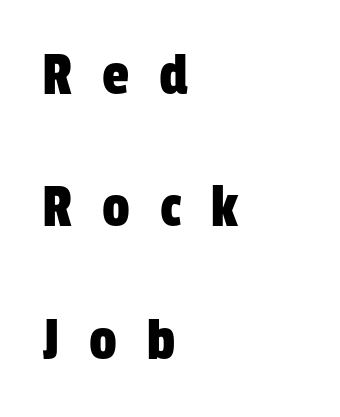
{"serif": "no", "width": "condensed", "stroke_contrast": "low", "x_height": "medium", "monospaced": "no", "underline": "no", "align": "left", "line_spacing": "loose", "line_spacing_ratio": 2.17, "letter_spacing": "wide", "letter_spacing_em": 0.49, "glyph_px": 61}
